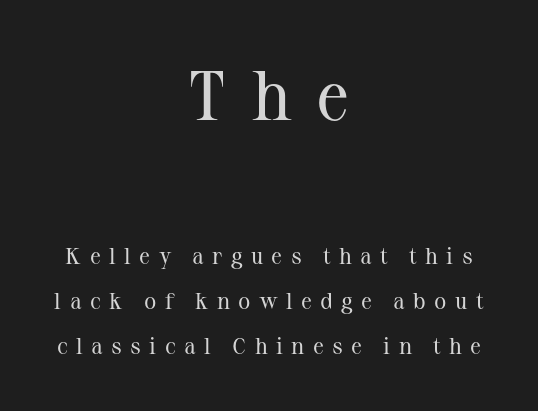
The image shows 70 px regular-weight serif type, upright; set centered, loose line spacing (1.95x), unusually wide letter spacing (+0.36 em), not underlined; the first (top) block is 3.04x larger; medium stroke contrast and a medium x-height.
